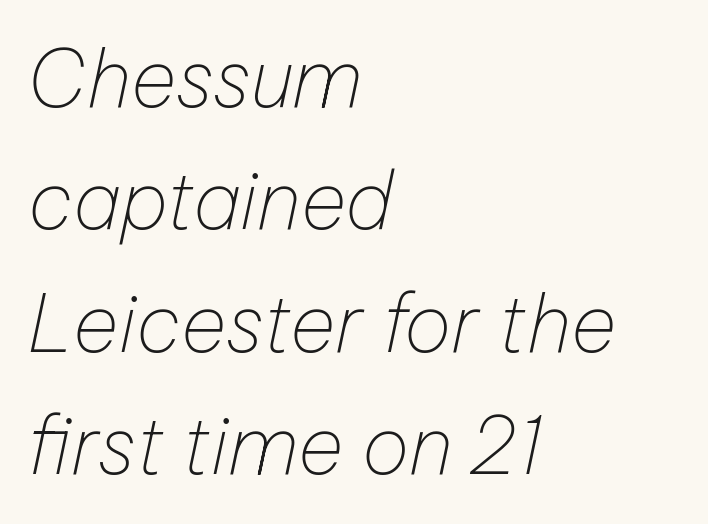
{"italic": "yes", "lean": "right", "slant_degrees": 12, "bold": "no", "weight": "thin", "width": "normal", "stroke_contrast": "low", "x_height": "medium", "monospaced": "no", "underline": "no", "align": "left", "line_spacing": "normal", "line_spacing_ratio": 1.55, "letter_spacing": "normal", "letter_spacing_em": 0.0, "glyph_px": 79}
